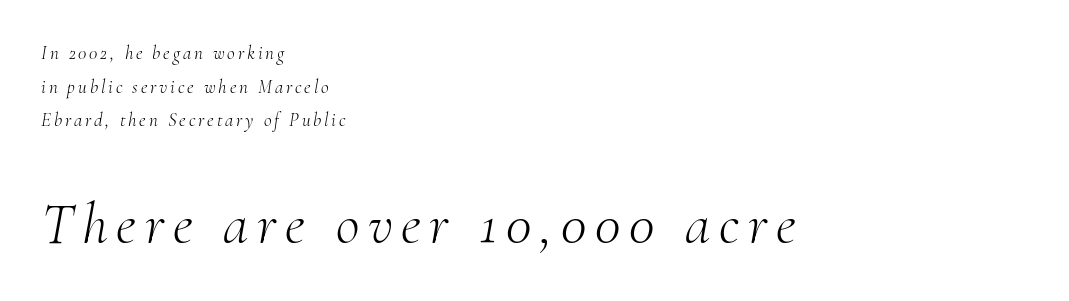
Q: Is the text bold? A: No.
Q: Is the text italic (slanted)? A: Yes, it leans right by about 10 degrees.
Q: Is the typeface a serif or a sans-serif typeface? A: Serif.
Q: Is the text underlined? A: No.
Q: How is the paragraph aligned? A: Left-aligned.
Q: Which block of text is set in a larger size, the first (top) or the second (bottom)? A: The second (bottom) one.
Q: Width (condensed, normal, or wide)? A: Normal.
Q: Stroke contrast? A: Medium.
Q: x-height? A: Small.
Q: Monospaced? A: No.
